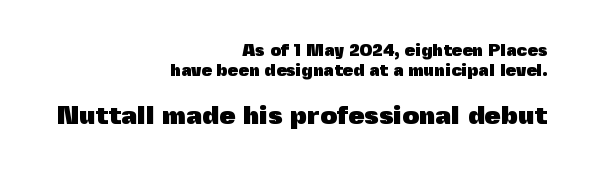
Does the bottom block carry the larger type? Yes, it does. Notice how the stems are strictly vertical — no italics here. No extra tracking has been applied to these lines. Layout note: lines flush right. These lines carry a lot of weight — the face is fully bold. This rendering features lettering with no underline.
